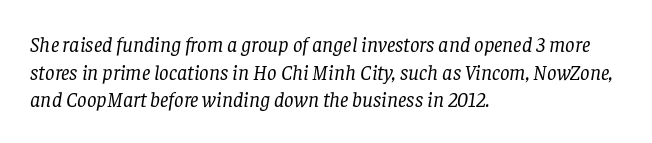
The passage shown leans; its letterforms are oblique. The letters sit at their default tracking, neither squeezed nor spread. Rule under the text: the space is simply empty. This is not heavy type; no bold has been used.
